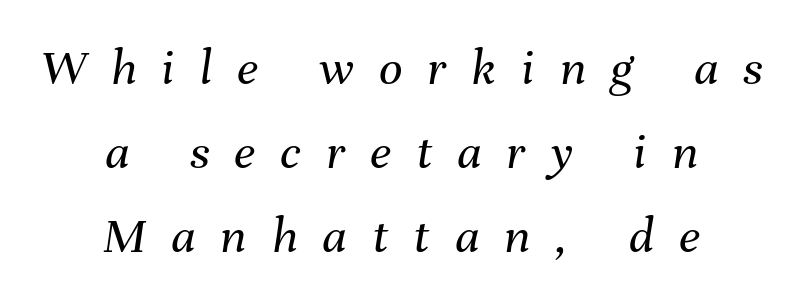
A centered setting, common on invitations and titles, is used for this passage. Successive baselines arrive at the customary interval. Is this a heavy cut? Hardly; it is regular or lighter. Substantial extra tracking has been applied to these lines.
